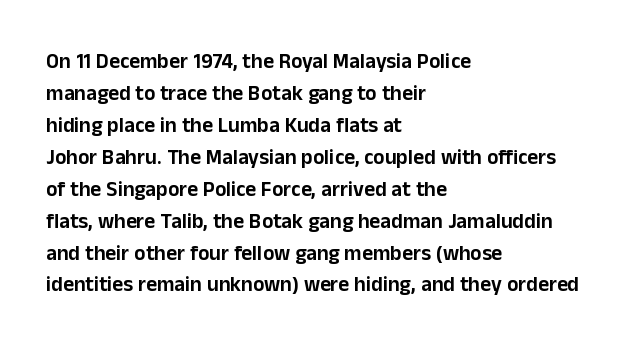
The image shows 21 px text type, upright; set left-aligned, normal line spacing (1.52x), normal letter spacing, not underlined.
